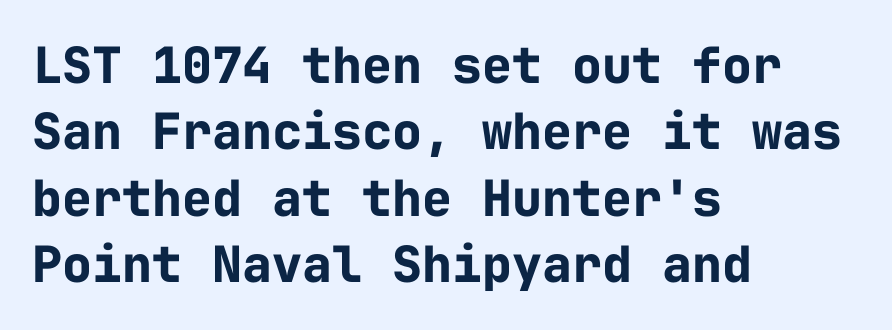
{"serif": "no", "italic": "no", "bold": "yes", "weight": "bold", "width": "normal", "stroke_contrast": "low", "x_height": "medium", "monospaced": "yes", "underline": "no", "align": "left", "line_spacing": "normal", "line_spacing_ratio": 1.33, "letter_spacing": "normal", "letter_spacing_em": 0.0, "glyph_px": 50}
